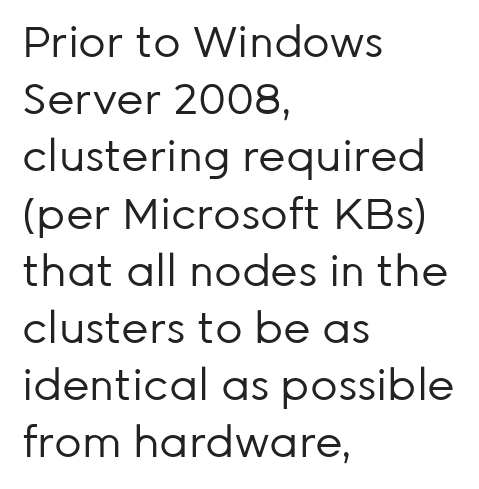
Nothing heavy about these letters — not bold at all. Honestly, there is no underline to notice here at all. Is there any slant? The stems are plumb. Look at the tracking — it's just the regular setting, nothing added. The rag falls on the right side of this text block.
